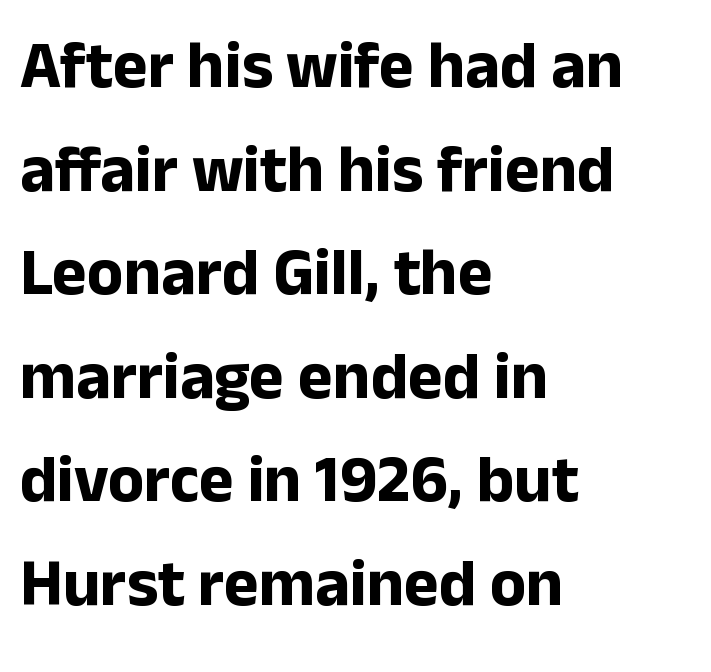
{"serif": "no", "italic": "no", "bold": "yes", "weight": "bold", "width": "normal", "stroke_contrast": "low", "x_height": "medium", "monospaced": "no", "underline": "no", "align": "left", "line_spacing": "normal", "line_spacing_ratio": 1.57, "letter_spacing": "normal", "letter_spacing_em": 0.0, "glyph_px": 66}
